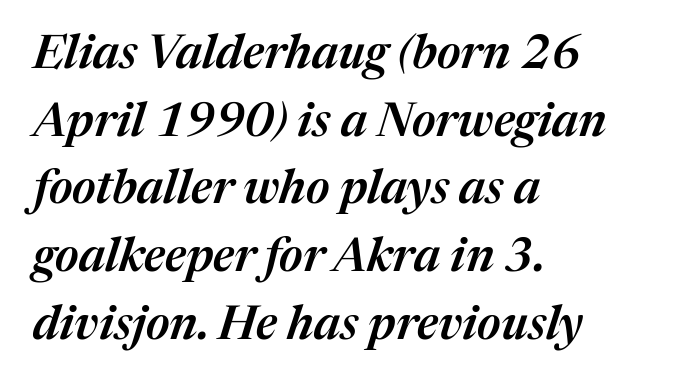
The image shows 47 px semibold type, italic (leaning right); set left-aligned, normal line spacing (1.44x), normal letter spacing, not underlined; medium stroke contrast and a medium x-height.
